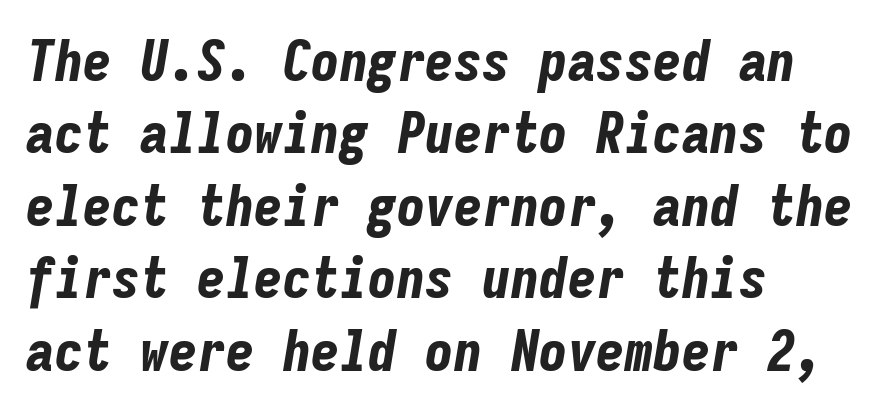
The image shows 57 px bold, condensed type, italic (leaning right), monospaced; set left-aligned, normal line spacing (1.27x), normal letter spacing, not underlined; low stroke contrast and a medium x-height.
